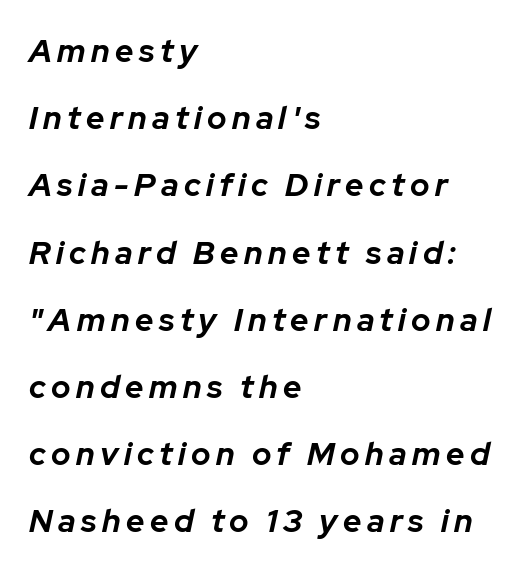
The image shows 32 px bold type, italic (leaning right); set left-aligned, loose line spacing (2.1x), not underlined; low stroke contrast and a medium x-height.
